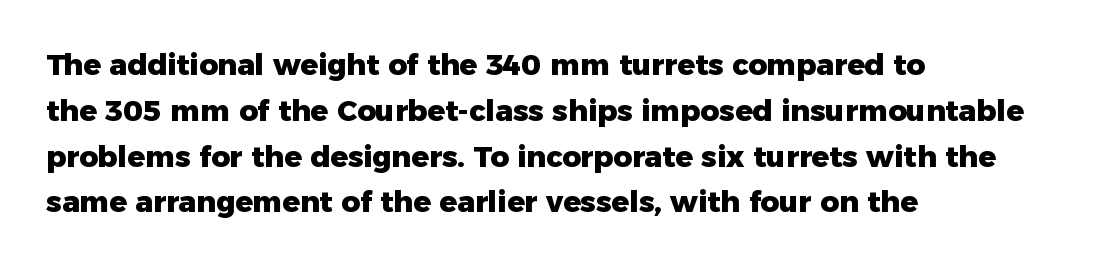
Q: Is the text bold? A: Yes.
Q: Is the text italic (slanted)? A: No, it is upright.
Q: Is the typeface a serif or a sans-serif typeface? A: Sans-serif.
Q: Is the text underlined? A: No.
Q: How is the paragraph aligned? A: Left-aligned.
Q: Is the spacing between letters normal or unusually wide? A: Normal.
Q: Is the spacing between lines tight, normal or loose? A: Normal.
Q: Width (condensed, normal, or wide)? A: Normal.
Q: Stroke contrast? A: Low.
Q: x-height? A: Medium.
Q: Monospaced? A: No.
